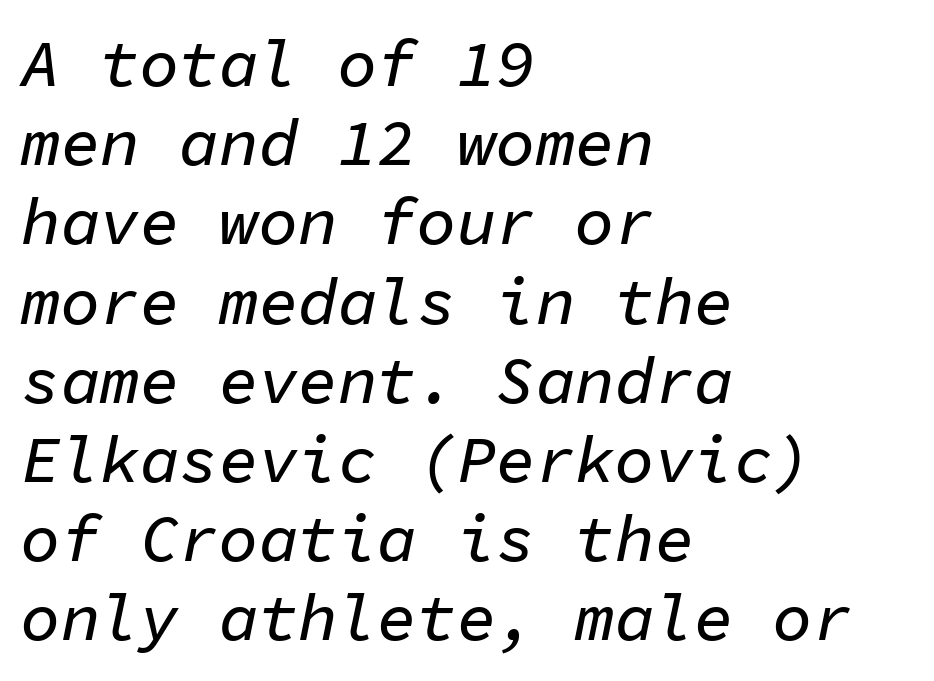
The image shows 66 px text type, italic (leaning right), monospaced; set left-aligned, line spacing 1.2x, normal letter spacing, not underlined; low stroke contrast and a medium x-height.
